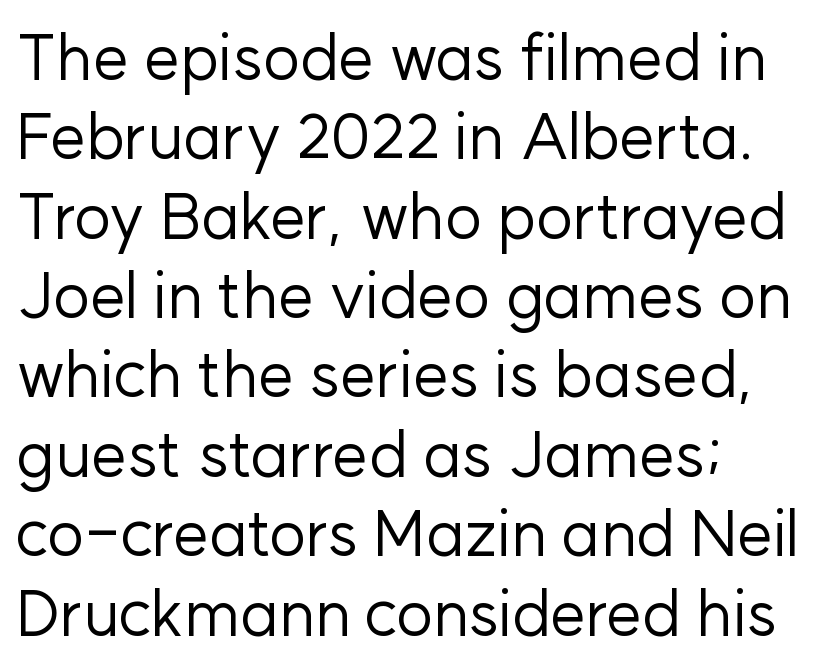
The image shows 64 px regular-weight sans-serif type, upright; set left-aligned, line spacing 1.24x, normal letter spacing, not underlined; low stroke contrast and a medium x-height.
